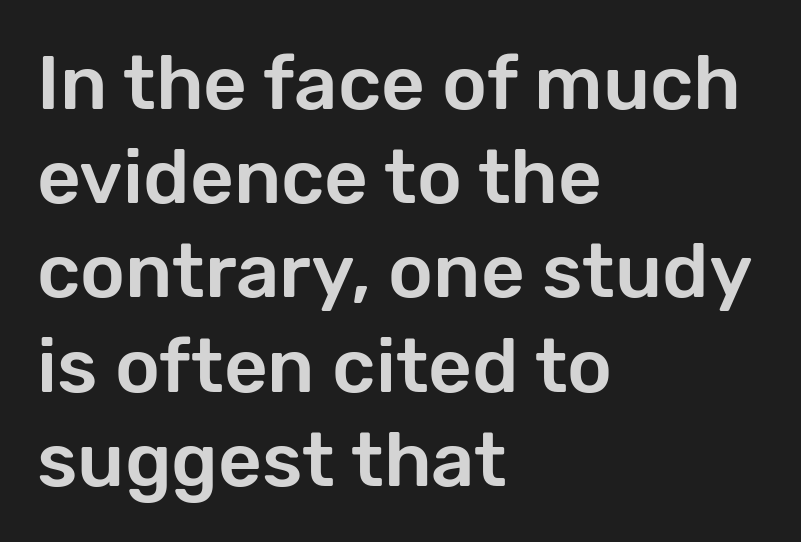
{"serif": "no", "italic": "no", "width": "normal", "stroke_contrast": "low", "x_height": "medium", "monospaced": "no", "underline": "no", "align": "left", "line_spacing_ratio": 1.24, "letter_spacing": "normal", "letter_spacing_em": 0.0, "glyph_px": 76}
